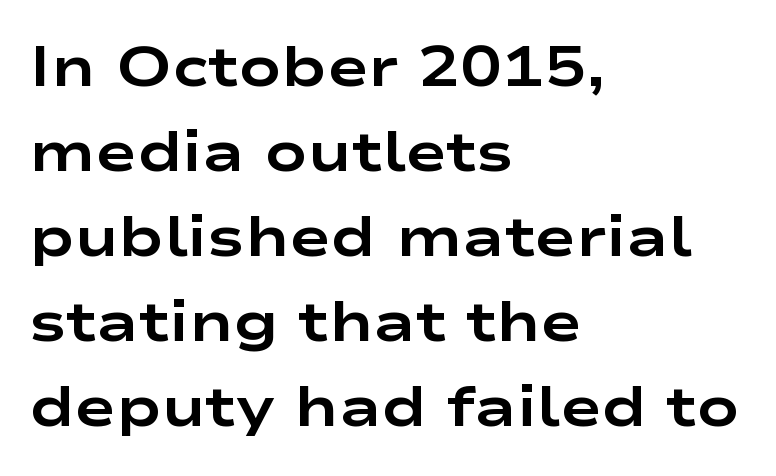
Q: Is the text bold? A: Yes.
Q: Is the text italic (slanted)? A: No, it is upright.
Q: Is the typeface a serif or a sans-serif typeface? A: Sans-serif.
Q: Is the text underlined? A: No.
Q: How is the paragraph aligned? A: Left-aligned.
Q: Is the spacing between letters normal or unusually wide? A: Normal.
Q: Is the spacing between lines tight, normal or loose? A: Normal.
Q: Width (condensed, normal, or wide)? A: Wide.
Q: Stroke contrast? A: Low.
Q: x-height? A: Medium.
Q: Monospaced? A: No.
